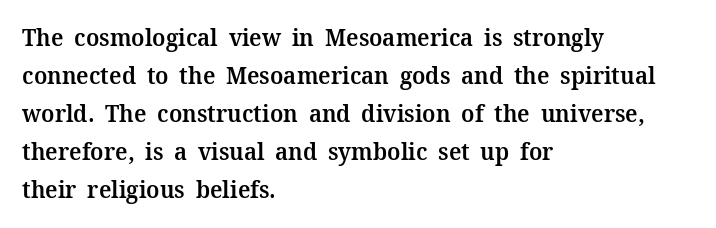
The image shows 24 px text type, upright; set left-aligned, normal line spacing (1.58x), normal letter spacing, not underlined.
